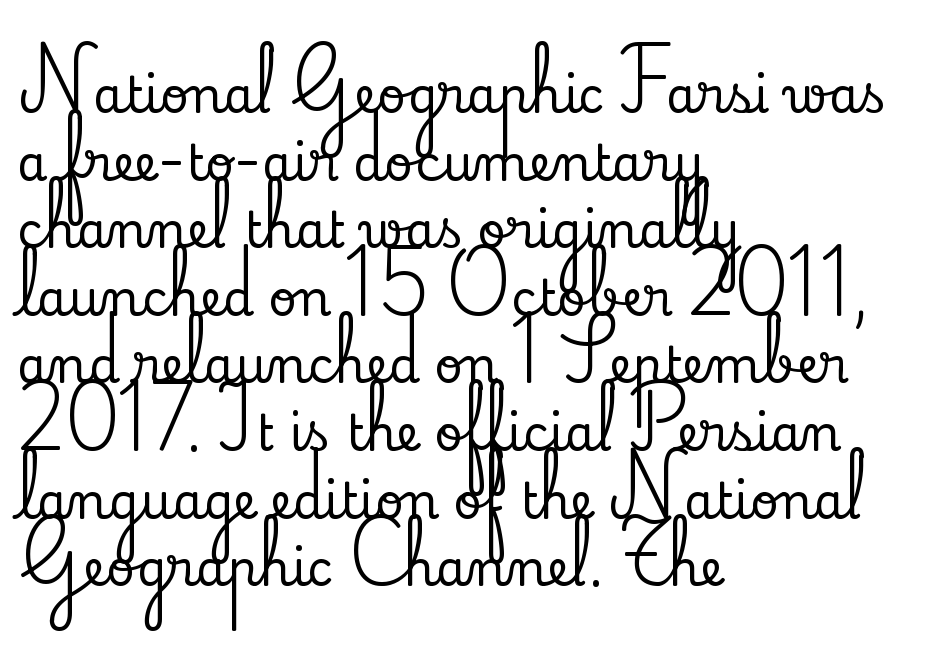
{"serif": "yes", "italic": "no", "width": "normal", "stroke_contrast": "low", "x_height": "small", "monospaced": "no", "underline": "no", "align": "left", "line_spacing": "normal", "line_spacing_ratio": 1.38, "letter_spacing": "normal", "letter_spacing_em": 0.0, "glyph_px": 49}
